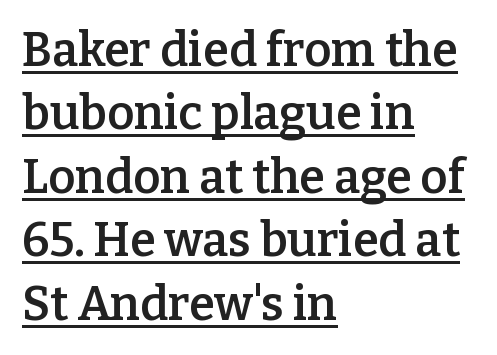
The image shows 47 px semibold serif type, upright; set left-aligned, normal line spacing (1.35x), normal letter spacing, underlined; low stroke contrast and a medium x-height.
